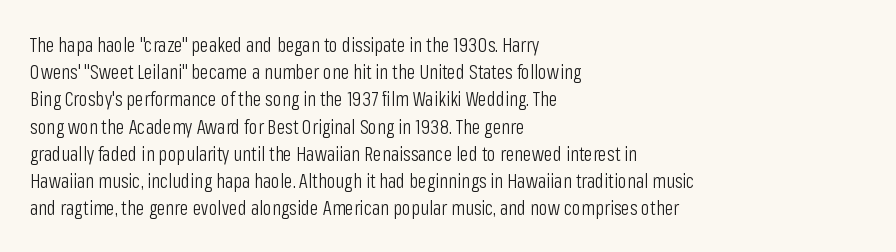
{"italic": "no", "bold": "no", "underline": "no", "align": "left", "line_spacing": "normal", "line_spacing_ratio": 1.36, "letter_spacing": "normal", "letter_spacing_em": 0.0, "glyph_px": 20}
